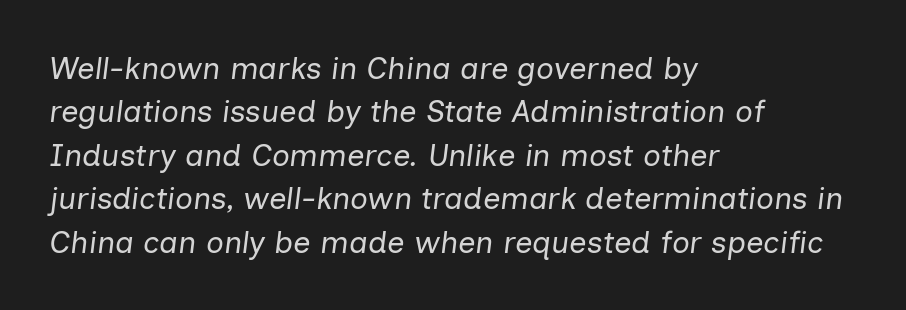
The passage shown leans; its letterforms are oblique. Short and long lines alike share a common starting point at left. Quick note: underline off. Look at the tracking — it's just the regular setting, nothing added. Stroke thickness stays within the range of a standard reading face or lighter. Do the characters align in a grid? No, the font is proportional.
